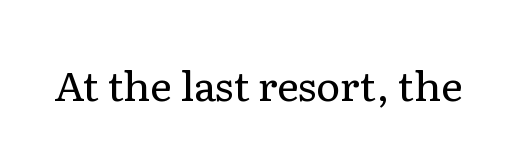
Q: Is the text bold? A: No.
Q: Is the text italic (slanted)? A: No, it is upright.
Q: Is the typeface a serif or a sans-serif typeface? A: Serif.
Q: Is the text underlined? A: No.
Q: Is the spacing between letters normal or unusually wide? A: Normal.
Q: Width (condensed, normal, or wide)? A: Normal.
Q: Stroke contrast? A: Low.
Q: x-height? A: Medium.
Q: Monospaced? A: No.
